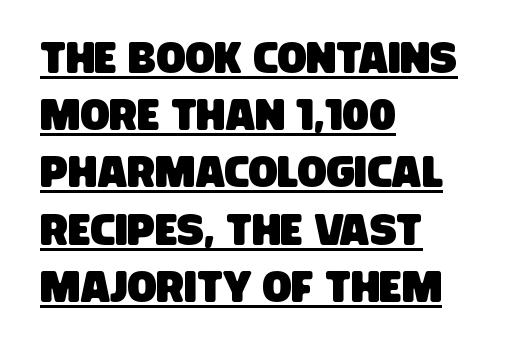
Q: Is the typeface a serif or a sans-serif typeface? A: Sans-serif.
Q: Is the text underlined? A: Yes.
Q: How is the paragraph aligned? A: Left-aligned.
Q: Is the spacing between letters normal or unusually wide? A: Normal.
Q: Is the spacing between lines tight, normal or loose? A: Normal.
Q: Width (condensed, normal, or wide)? A: Condensed.
Q: Stroke contrast? A: Low.
Q: x-height? A: Large.
Q: Monospaced? A: No.
